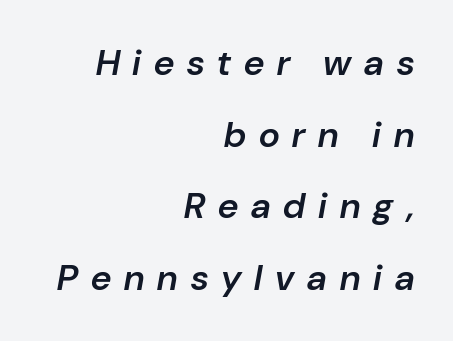
Q: Is the text bold? A: Semi-bold.
Q: Is the text italic (slanted)? A: Yes, it leans right by about 10 degrees.
Q: Is the text underlined? A: No.
Q: How is the paragraph aligned? A: Right-aligned.
Q: Is the spacing between letters normal or unusually wide? A: Unusually wide.
Q: Is the spacing between lines tight, normal or loose? A: Loose.
Q: Width (condensed, normal, or wide)? A: Normal.
Q: Stroke contrast? A: Low.
Q: x-height? A: Medium.
Q: Monospaced? A: No.
